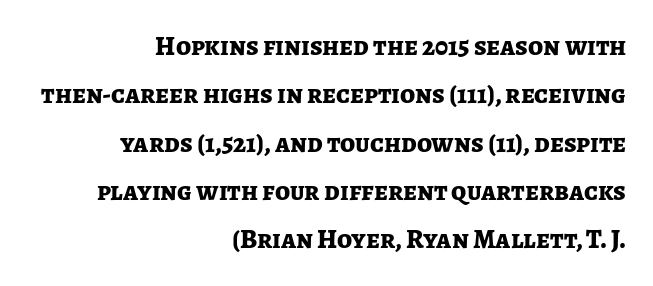
Q: Is the text bold? A: Yes.
Q: Is the text italic (slanted)? A: No, it is upright.
Q: Is the text underlined? A: No.
Q: How is the paragraph aligned? A: Right-aligned.
Q: Is the spacing between letters normal or unusually wide? A: Normal.
